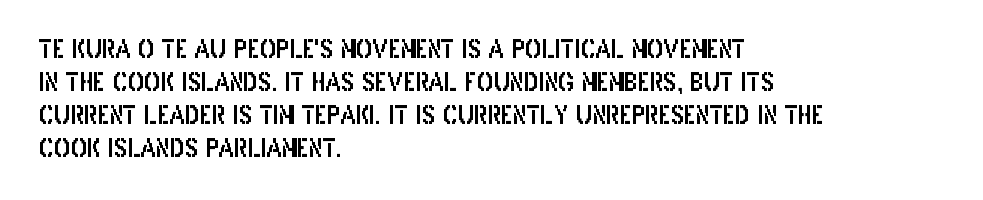
{"italic": "no", "underline": "no", "align": "left", "line_spacing": "normal", "line_spacing_ratio": 1.37, "letter_spacing": "normal", "letter_spacing_em": 0.0, "glyph_px": 24}
